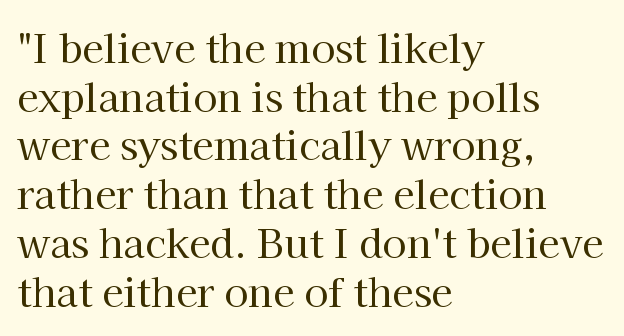
{"serif": "yes", "italic": "no", "bold": "no", "weight": "regular", "width": "normal", "stroke_contrast": "high", "x_height": "medium", "monospaced": "no", "underline": "no", "align": "left", "line_spacing": "normal", "line_spacing_ratio": 1.25, "letter_spacing": "normal", "letter_spacing_em": 0.0, "glyph_px": 39}
